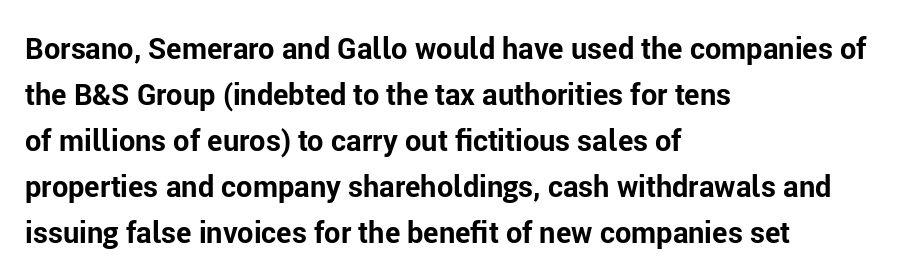
The image shows 29 px bold sans-serif type, upright; set left-aligned, normal line spacing (1.59x), normal letter spacing, not underlined; low stroke contrast and a medium x-height.
